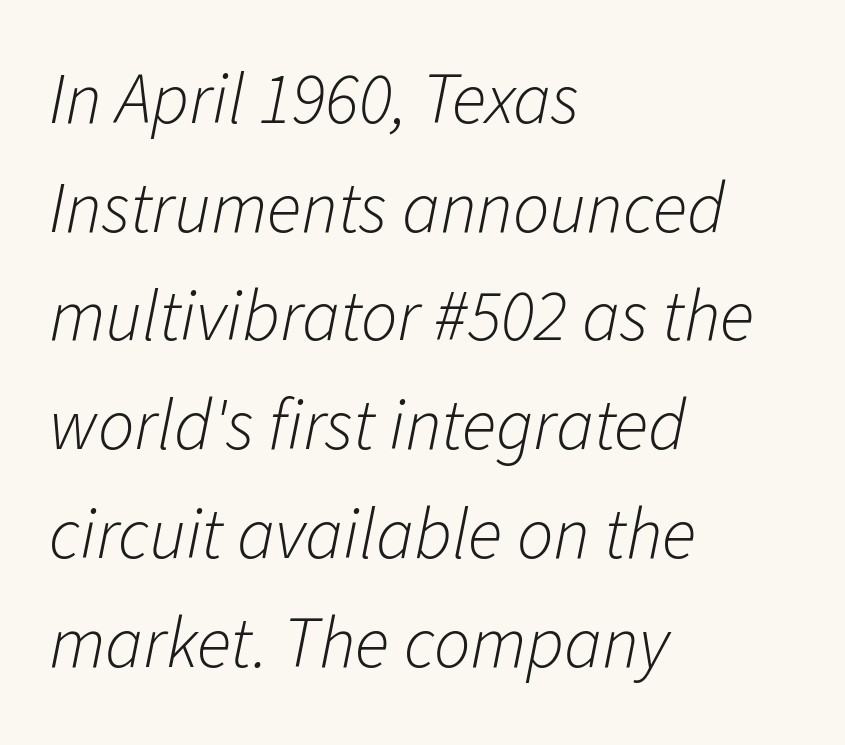
Q: Is the text bold? A: No.
Q: Is the text italic (slanted)? A: Yes, it leans right by about 11 degrees.
Q: Is the text underlined? A: No.
Q: How is the paragraph aligned? A: Left-aligned.
Q: Is the spacing between letters normal or unusually wide? A: Normal.
Q: Is the spacing between lines tight, normal or loose? A: Normal.
Q: Width (condensed, normal, or wide)? A: Normal.
Q: Stroke contrast? A: Low.
Q: x-height? A: Medium.
Q: Monospaced? A: No.
